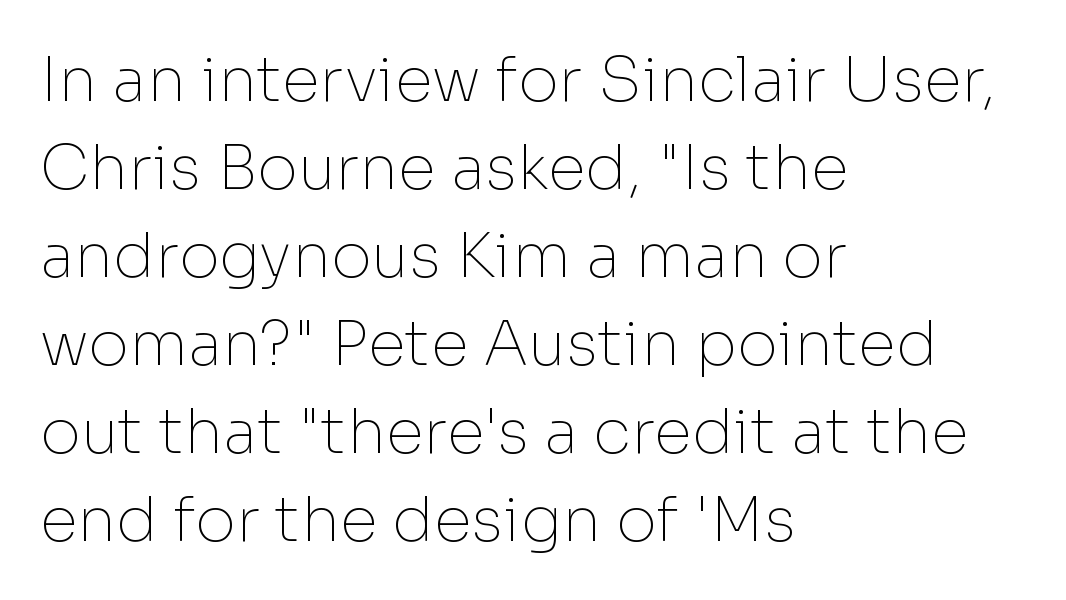
These lines are rendered in a variable-pitch font. Casual observation: everything's shoved over to the left. This is sans-serif lettering, the kind often seen on screens and signage. The words here are not underlined.
